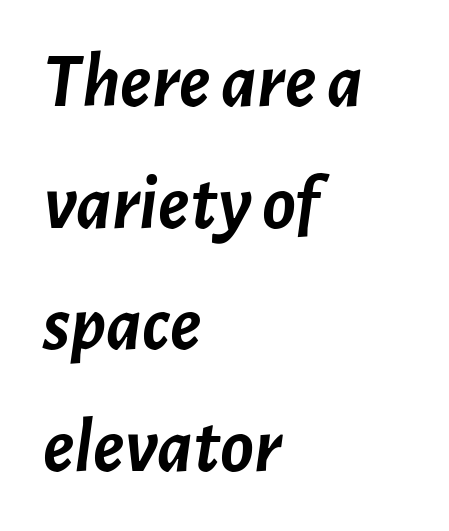
Q: Is the text bold? A: Yes.
Q: Is the text italic (slanted)? A: Yes, it leans right by about 7 degrees.
Q: Is the text underlined? A: No.
Q: How is the paragraph aligned? A: Left-aligned.
Q: Is the spacing between letters normal or unusually wide? A: Normal.
Q: Is the spacing between lines tight, normal or loose? A: Normal.
Q: Width (condensed, normal, or wide)? A: Normal.
Q: Stroke contrast? A: Low.
Q: x-height? A: Medium.
Q: Monospaced? A: No.
